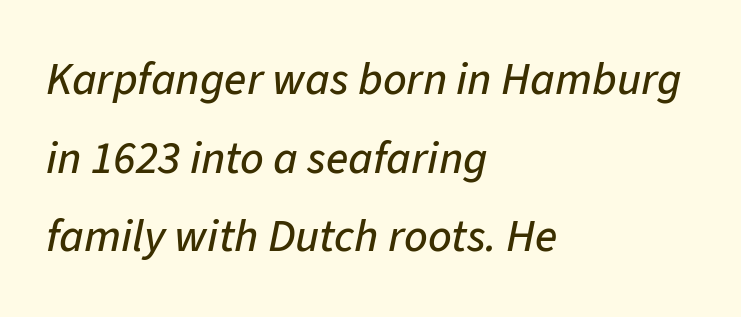
The image shows 46 px text type, italic (leaning right); set left-aligned, line spacing 1.71x, normal letter spacing, not underlined; low stroke contrast and a medium x-height.
